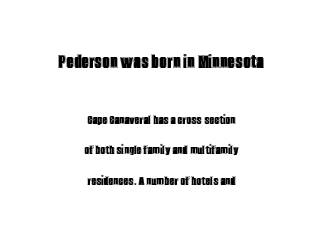
Q: Is the text italic (slanted)? A: No, it is upright.
Q: Is the text underlined? A: No.
Q: How is the paragraph aligned? A: Centered.
Q: Is the spacing between letters normal or unusually wide? A: Normal.
Q: Is the spacing between lines tight, normal or loose? A: Loose.
Q: Which block of text is set in a larger size, the first (top) or the second (bottom)? A: The first (top) one.
